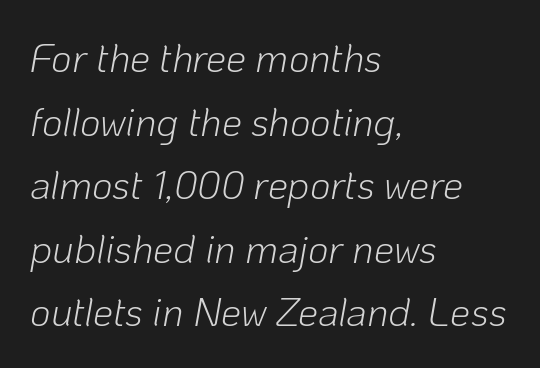
These lines sit exactly where default settings would place them. Notice how the passage keeps a crisp vertical edge on the left only. Is the type slanted? Yes — the strokes lean at a clear angle. Inter-character spacing is left at the font's built-in metrics. Spacing verdict: proportional, widths tailored to each character.
